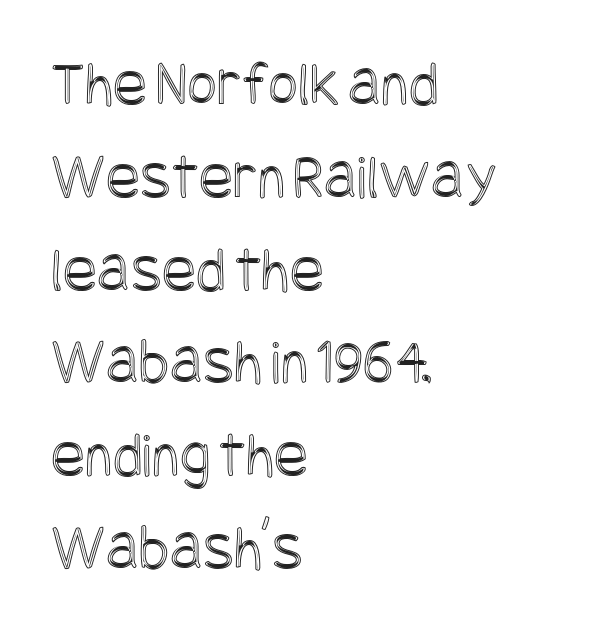
{"italic": "no", "width": "condensed", "x_height": "large", "underline": "no", "align": "left", "line_spacing": "normal", "line_spacing_ratio": 1.45, "letter_spacing": "normal", "letter_spacing_em": 0.0, "glyph_px": 64}
